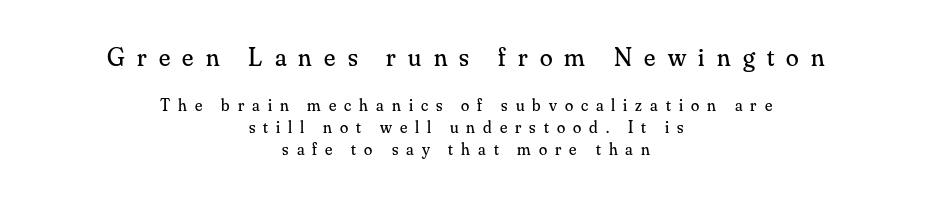
The image shows 26 px text type, upright; set centered, normal line spacing (1.29x), unusually wide letter spacing (+0.47 em), not underlined; the first (top) block is 1.53x larger.
